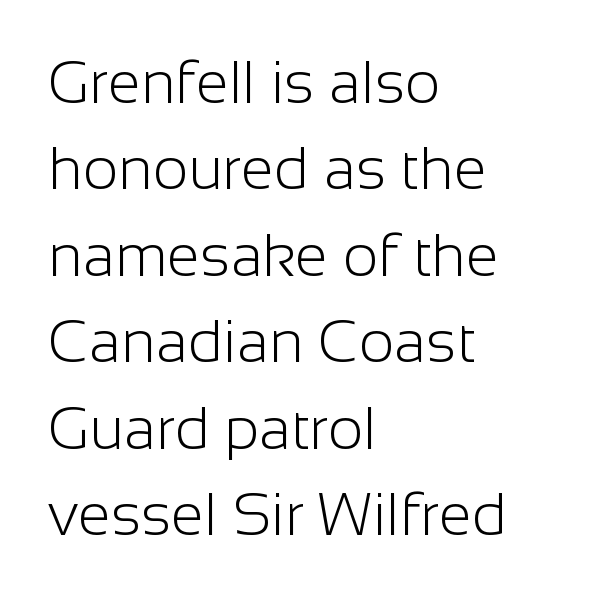
Q: Is the text bold? A: No.
Q: Is the text italic (slanted)? A: No, it is upright.
Q: Is the typeface a serif or a sans-serif typeface? A: Sans-serif.
Q: Is the text underlined? A: No.
Q: How is the paragraph aligned? A: Left-aligned.
Q: Is the spacing between letters normal or unusually wide? A: Normal.
Q: Is the spacing between lines tight, normal or loose? A: Normal.
Q: Width (condensed, normal, or wide)? A: Normal.
Q: Stroke contrast? A: Low.
Q: x-height? A: Medium.
Q: Monospaced? A: No.
